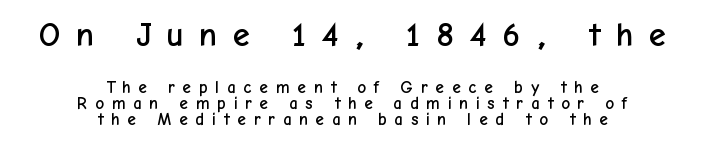
A typesetter would label this face a sans. The specimen omits any rule beneath the text block's lines. Notice how the stems are strictly vertical — no italics here. The first block has been scaled up relative to the second. The rendering uses a small line-height, squeezing the rows. Both edges are ragged and mirror each other, which tells us the setting is centered.
